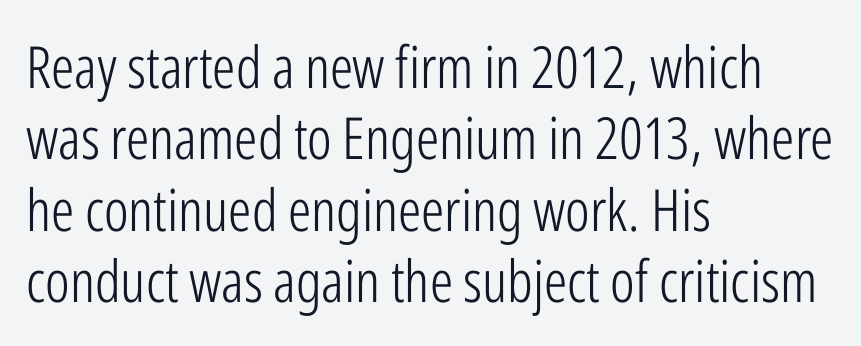
The image shows 58 px light, condensed sans-serif type, upright; set left-aligned, line spacing 1.23x, normal letter spacing, not underlined; low stroke contrast and a medium x-height.
